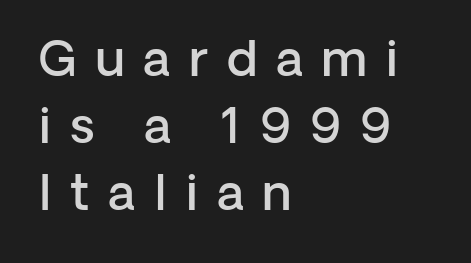
{"serif": "no", "italic": "no", "bold": "semi", "weight": "semibold", "width": "normal", "stroke_contrast": "low", "x_height": "medium", "monospaced": "no", "underline": "no", "align": "left", "line_spacing": "normal", "line_spacing_ratio": 1.37, "letter_spacing": "wide", "letter_spacing_em": 0.38, "glyph_px": 49}
